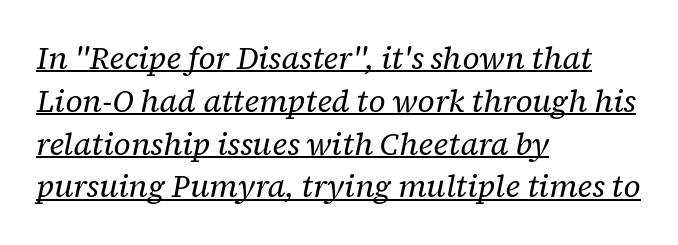
The image shows 31 px regular-weight serif type, italic (leaning right); set left-aligned, normal line spacing (1.38x), normal letter spacing, underlined; low stroke contrast and a medium x-height.
